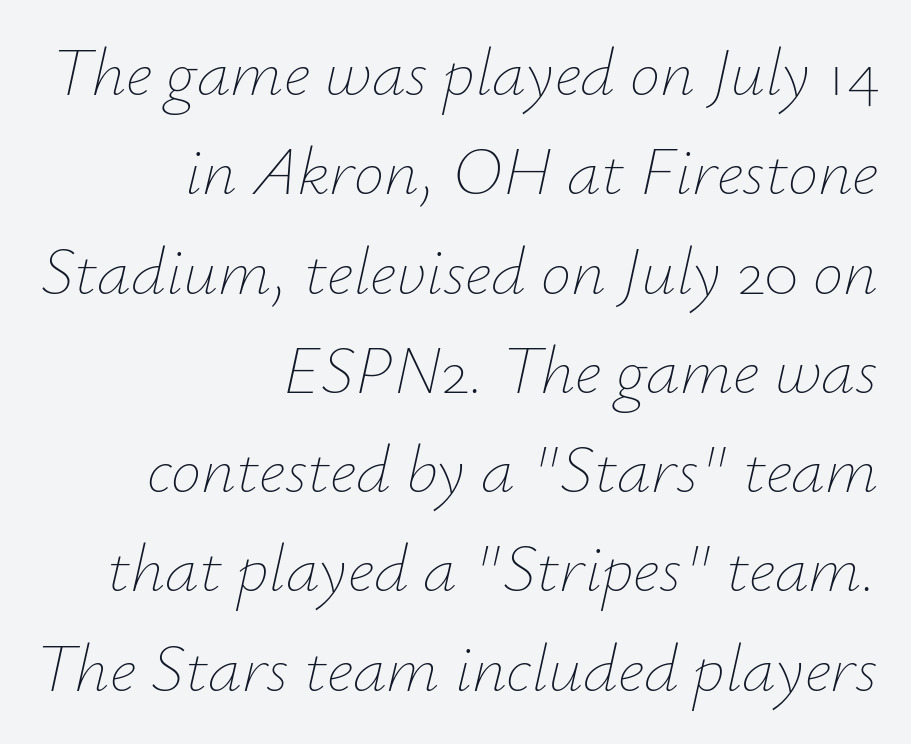
The image shows 68 px thin type, italic (leaning right); set right-aligned, normal line spacing (1.46x), normal letter spacing, not underlined; low stroke contrast and a small x-height.
